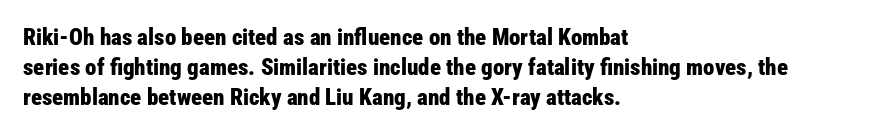
Q: Is the text bold? A: Yes.
Q: Is the text italic (slanted)? A: No, it is upright.
Q: Is the text underlined? A: No.
Q: How is the paragraph aligned? A: Left-aligned.
Q: Is the spacing between letters normal or unusually wide? A: Normal.
Q: Is the spacing between lines tight, normal or loose? A: Normal.
